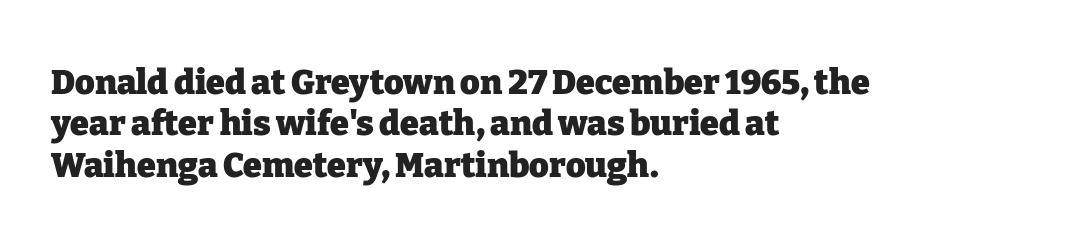
{"serif": "yes", "italic": "no", "bold": "yes", "weight": "heavy", "width": "normal", "stroke_contrast": "low", "x_height": "medium", "monospaced": "no", "underline": "no", "align": "left", "line_spacing_ratio": 1.22, "letter_spacing": "normal", "letter_spacing_em": 0.0, "glyph_px": 34}
